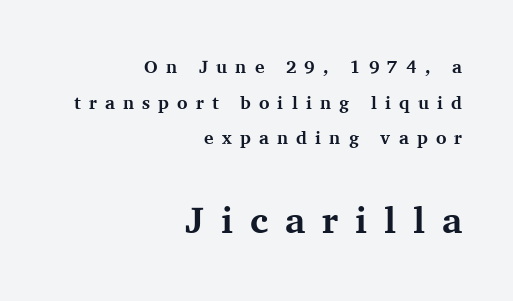
Q: Is the text bold? A: Yes.
Q: Is the text italic (slanted)? A: No, it is upright.
Q: Is the typeface a serif or a sans-serif typeface? A: Serif.
Q: Is the text underlined? A: No.
Q: How is the paragraph aligned? A: Right-aligned.
Q: Is the spacing between letters normal or unusually wide? A: Unusually wide.
Q: Is the spacing between lines tight, normal or loose? A: Loose.
Q: Which block of text is set in a larger size, the first (top) or the second (bottom)? A: The second (bottom) one.
Q: Width (condensed, normal, or wide)? A: Normal.
Q: Stroke contrast? A: Medium.
Q: x-height? A: Medium.
Q: Monospaced? A: No.
